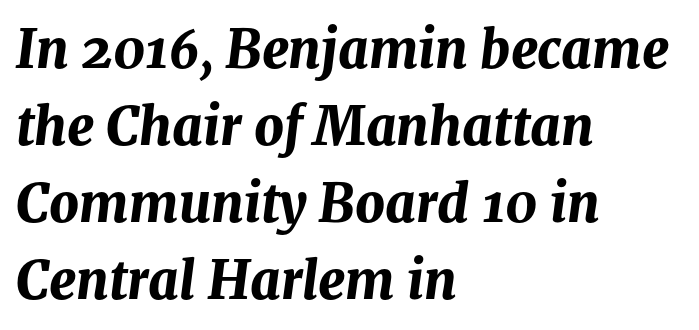
Q: Is the text bold? A: Yes.
Q: Is the text italic (slanted)? A: Yes, it leans right by about 8 degrees.
Q: Is the text underlined? A: No.
Q: How is the paragraph aligned? A: Left-aligned.
Q: Is the spacing between letters normal or unusually wide? A: Normal.
Q: Is the spacing between lines tight, normal or loose? A: Normal.
Q: Width (condensed, normal, or wide)? A: Normal.
Q: Stroke contrast? A: Medium.
Q: x-height? A: Medium.
Q: Monospaced? A: No.
